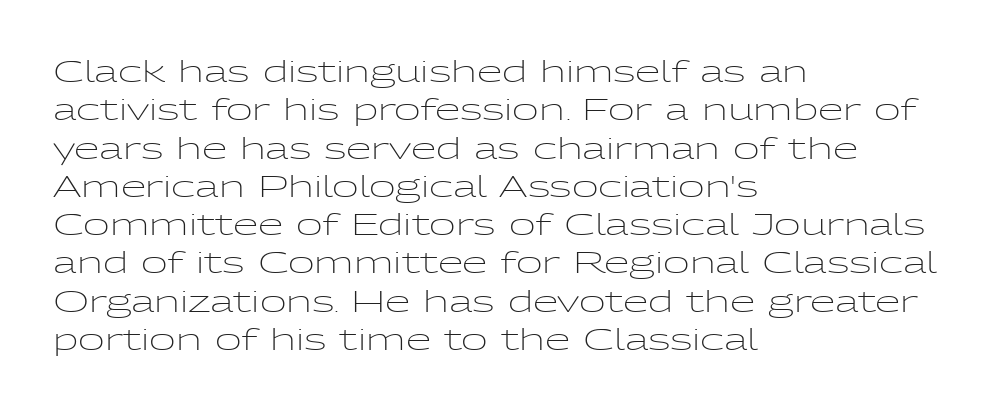
{"serif": "no", "italic": "no", "bold": "no", "weight": "light", "width": "wide", "stroke_contrast": "low", "x_height": "medium", "monospaced": "no", "underline": "no", "align": "left", "line_spacing": "normal", "line_spacing_ratio": 1.32, "letter_spacing": "normal", "letter_spacing_em": 0.0, "glyph_px": 29}
